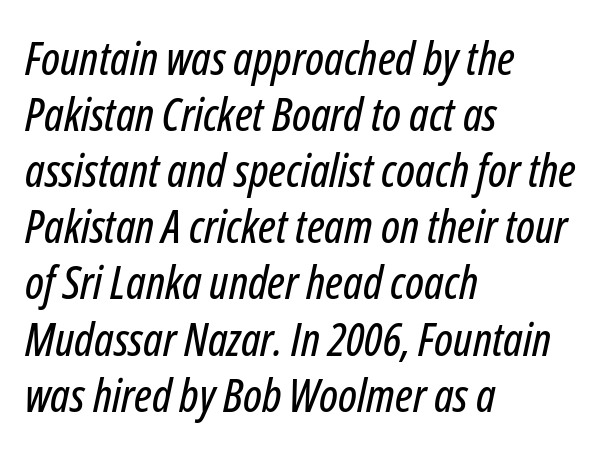
Q: Is the text italic (slanted)? A: Yes, it leans right by about 12 degrees.
Q: Is the text underlined? A: No.
Q: How is the paragraph aligned? A: Left-aligned.
Q: Is the spacing between letters normal or unusually wide? A: Normal.
Q: Width (condensed, normal, or wide)? A: Condensed.
Q: Stroke contrast? A: Low.
Q: x-height? A: Medium.
Q: Monospaced? A: No.
